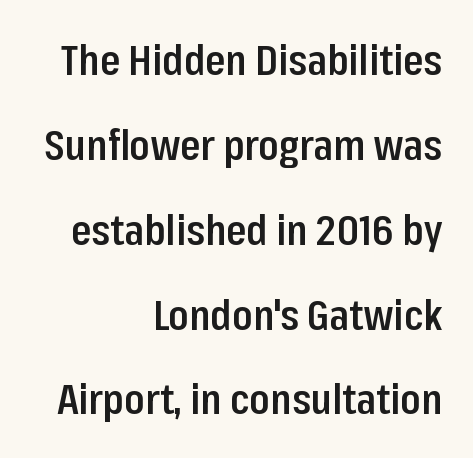
The image shows 41 px semibold, condensed sans-serif type, upright; set right-aligned, loose line spacing (2.07x), normal letter spacing, not underlined; low stroke contrast and a medium x-height.
